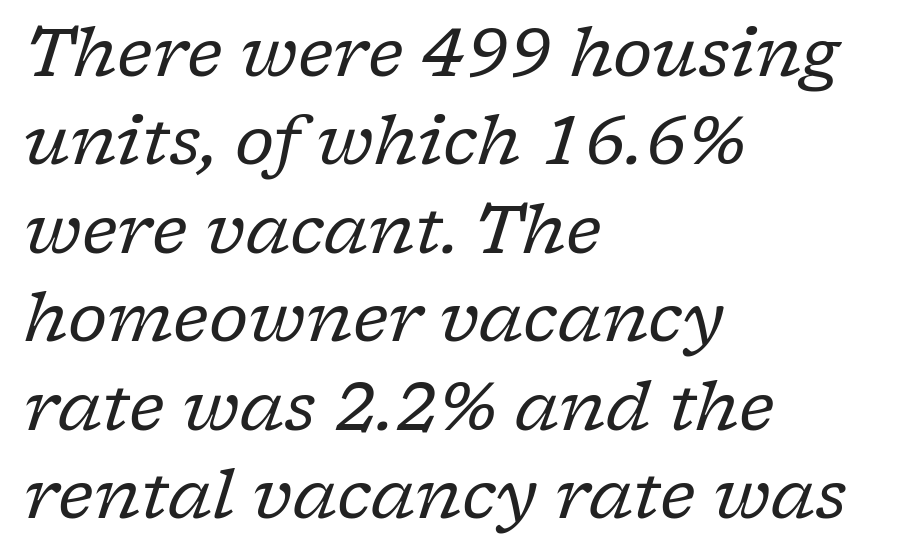
Does the lettering tilt? It does — this is italic. Note: serifs present on the glyphs. The lines sit at an ordinary, default distance from one another. Has an underline been added? It has not.
